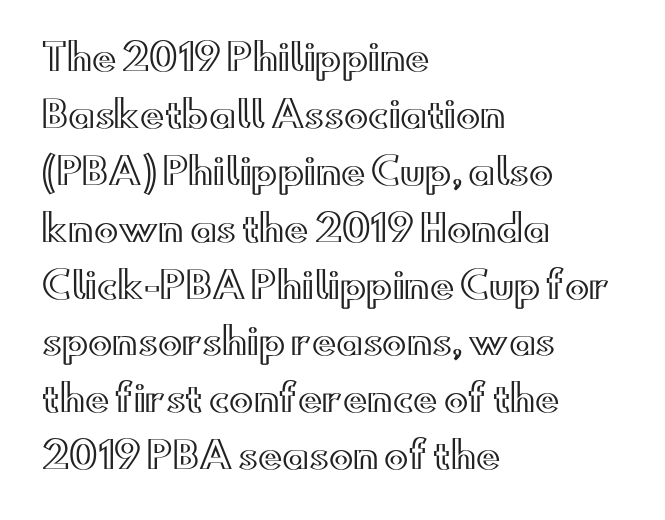
Q: Is the text italic (slanted)? A: No, it is upright.
Q: Is the text underlined? A: No.
Q: How is the paragraph aligned? A: Left-aligned.
Q: Is the spacing between letters normal or unusually wide? A: Normal.
Q: Is the spacing between lines tight, normal or loose? A: Normal.
Q: Width (condensed, normal, or wide)? A: Wide.
Q: x-height? A: Small.
Q: Monospaced? A: No.
